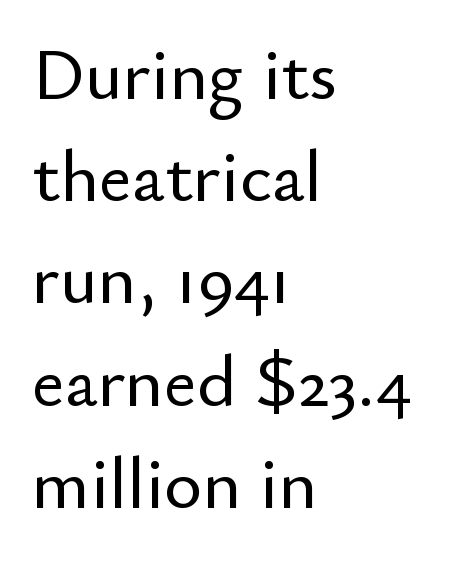
The image shows 73 px sans-serif type, upright; set left-aligned, normal line spacing (1.4x), normal letter spacing, not underlined; low stroke contrast and a small x-height.
